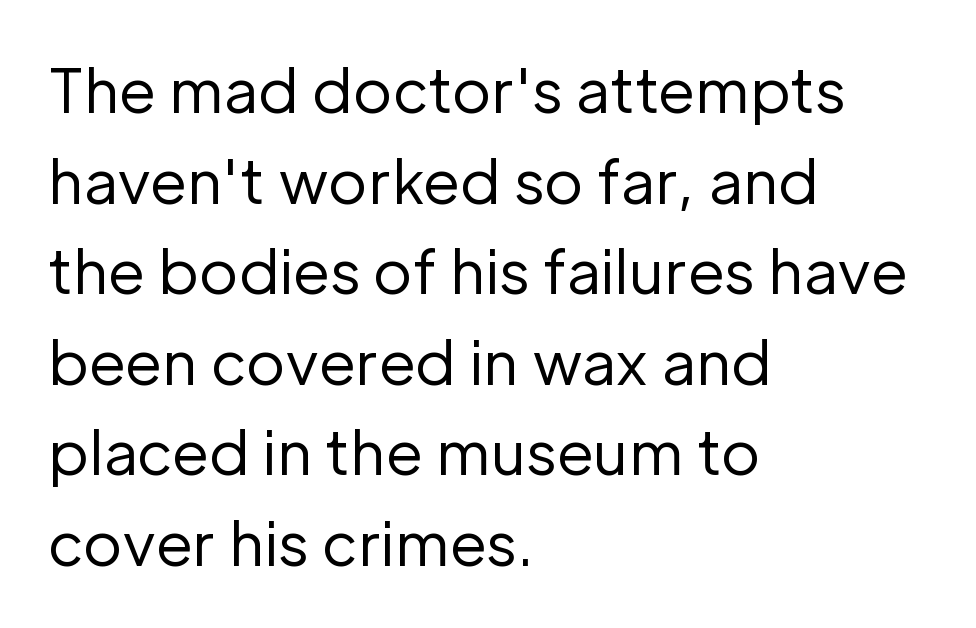
The image shows 60 px regular-weight sans-serif type, upright; set left-aligned, normal line spacing (1.51x), normal letter spacing, not underlined; low stroke contrast and a medium x-height.
